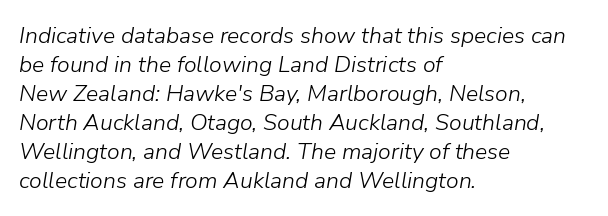
The image shows 23 px text type, italic (leaning right); set left-aligned, normal line spacing (1.26x), normal letter spacing, not underlined.
